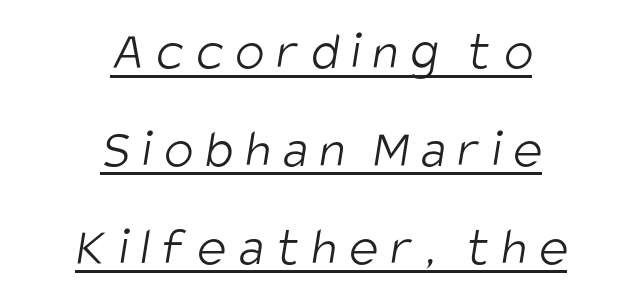
Q: Is the text bold? A: No.
Q: Is the typeface a serif or a sans-serif typeface? A: Sans-serif.
Q: Is the text underlined? A: Yes.
Q: How is the paragraph aligned? A: Centered.
Q: Is the spacing between letters normal or unusually wide? A: Unusually wide.
Q: Width (condensed, normal, or wide)? A: Condensed.
Q: Stroke contrast? A: Low.
Q: x-height? A: Large.
Q: Monospaced? A: No.
